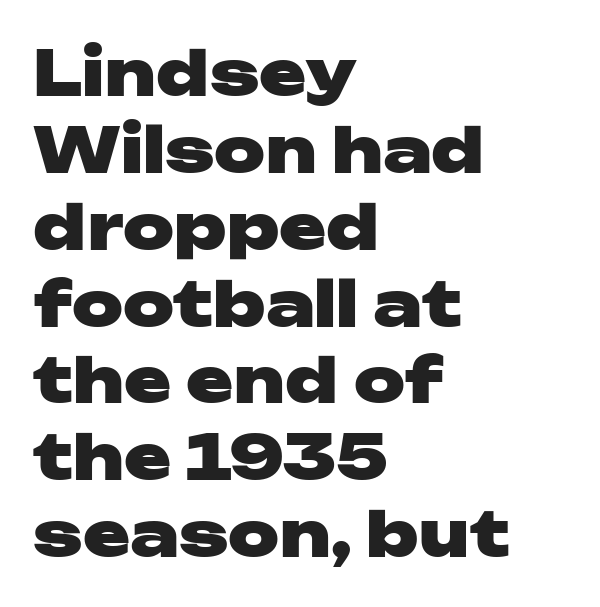
Q: Is the text bold? A: Yes.
Q: Is the text italic (slanted)? A: No, it is upright.
Q: Is the typeface a serif or a sans-serif typeface? A: Sans-serif.
Q: Is the text underlined? A: No.
Q: How is the paragraph aligned? A: Left-aligned.
Q: Is the spacing between letters normal or unusually wide? A: Normal.
Q: Width (condensed, normal, or wide)? A: Wide.
Q: Stroke contrast? A: Low.
Q: x-height? A: Medium.
Q: Monospaced? A: No.
